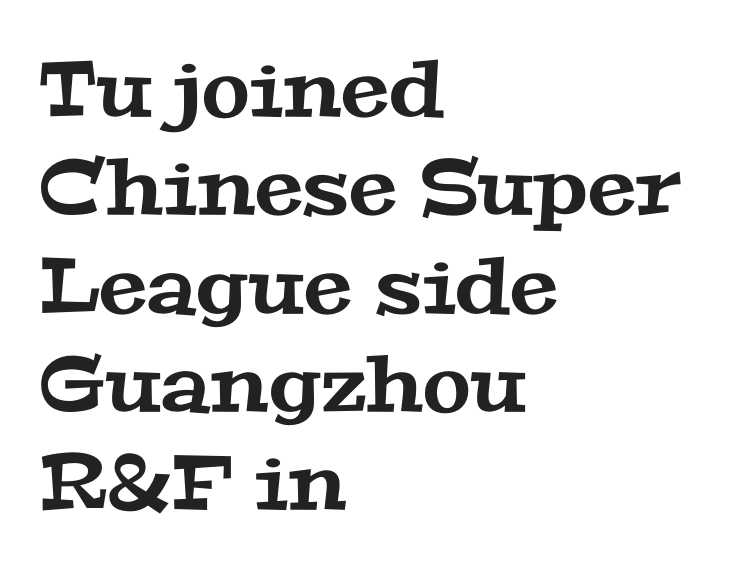
Q: Is the typeface a serif or a sans-serif typeface? A: Serif.
Q: Is the text underlined? A: No.
Q: How is the paragraph aligned? A: Left-aligned.
Q: Is the spacing between letters normal or unusually wide? A: Normal.
Q: Is the spacing between lines tight, normal or loose? A: Normal.
Q: Width (condensed, normal, or wide)? A: Wide.
Q: Stroke contrast? A: Medium.
Q: x-height? A: Medium.
Q: Monospaced? A: No.
